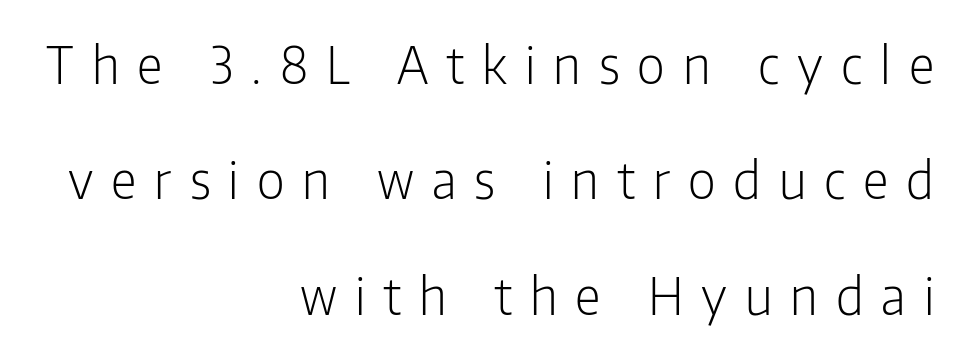
{"serif": "no", "italic": "no", "bold": "no", "weight": "light", "width": "condensed", "stroke_contrast": "low", "x_height": "medium", "monospaced": "no", "underline": "no", "align": "right", "line_spacing": "loose", "line_spacing_ratio": 2.26, "letter_spacing": "wide", "letter_spacing_em": 0.35, "glyph_px": 51}
